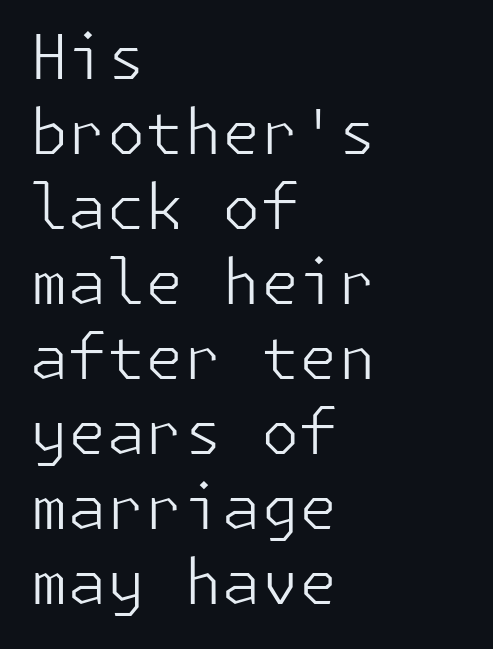
Think standard paragraph weight, or any step lighter than that. The letters sit at their default tracking, neither squeezed nor spread. The typesetter chose a ragged-right arrangement here. Tall strokes in this sample are plumb rather than angled.
